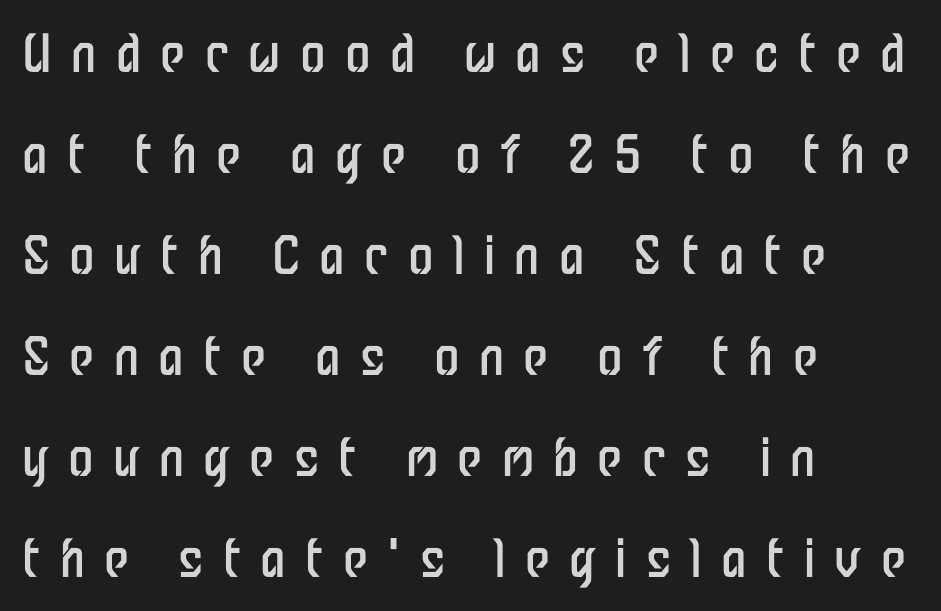
Q: Is the text bold? A: No.
Q: Is the text italic (slanted)? A: No, it is upright.
Q: Is the typeface a serif or a sans-serif typeface? A: Sans-serif.
Q: Is the text underlined? A: No.
Q: How is the paragraph aligned? A: Left-aligned.
Q: Is the spacing between letters normal or unusually wide? A: Unusually wide.
Q: Is the spacing between lines tight, normal or loose? A: Loose.
Q: Width (condensed, normal, or wide)? A: Condensed.
Q: Stroke contrast? A: Low.
Q: x-height? A: Medium.
Q: Monospaced? A: No.
